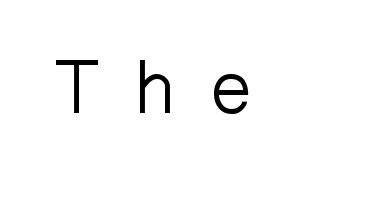
{"serif": "no", "italic": "no", "bold": "no", "weight": "light", "width": "normal", "stroke_contrast": "low", "x_height": "medium", "monospaced": "no", "underline": "no", "letter_spacing": "wide", "letter_spacing_em": 0.49, "glyph_px": 73}
